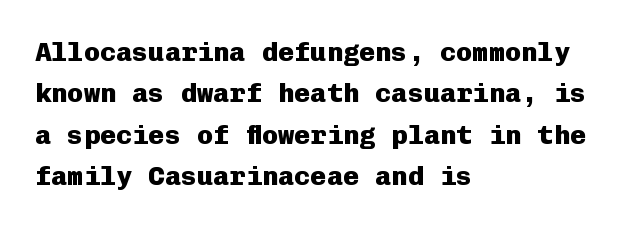
{"italic": "no", "bold": "yes", "underline": "no", "align": "left", "line_spacing": "normal", "line_spacing_ratio": 1.53, "letter_spacing": "normal", "letter_spacing_em": 0.0, "glyph_px": 27}
